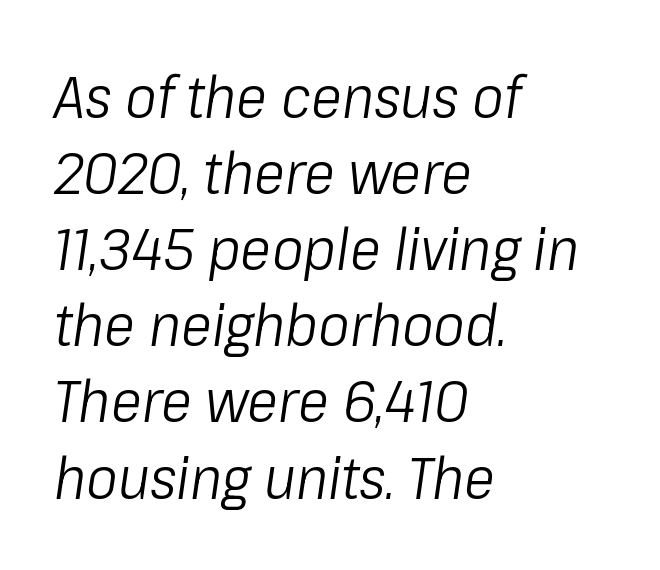
Slanted lettering throughout. The passage shown is not underscored anywhere. Look at the tracking — it's just the regular setting, nothing added. Think of a printed novel: that variable character pitch is what you see here.
